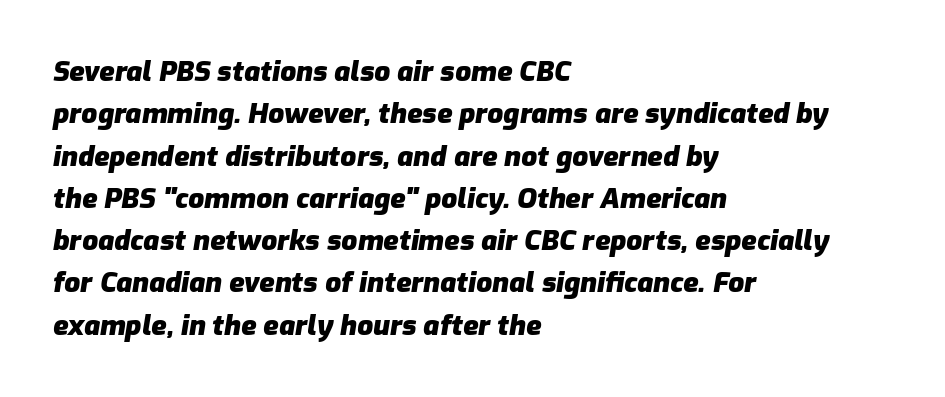
The image shows 28 px heavy type, italic (leaning right); set left-aligned, normal line spacing (1.51x), normal letter spacing, not underlined; low stroke contrast and a medium x-height.
